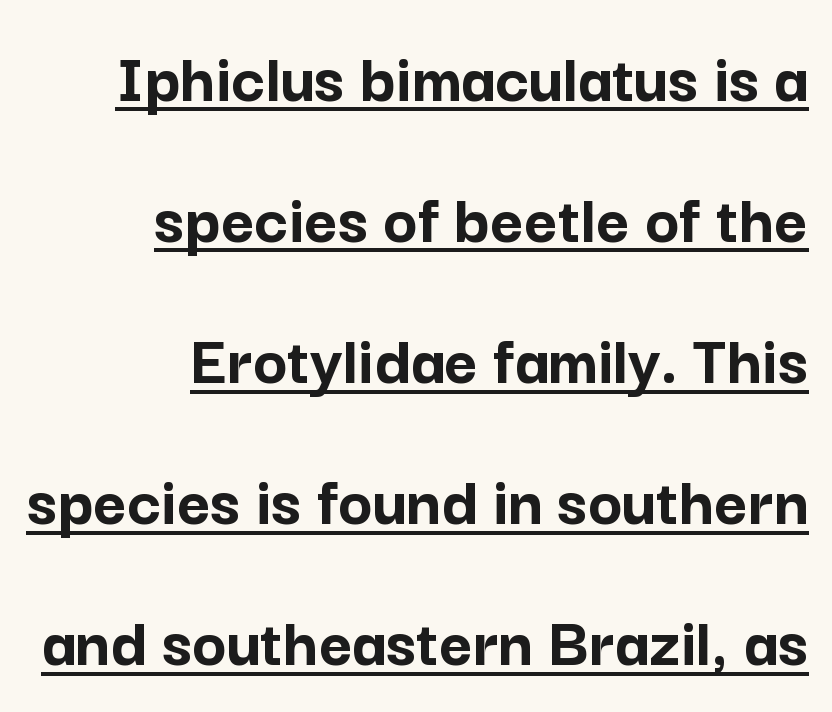
Q: Is the text bold? A: Yes.
Q: Is the text italic (slanted)? A: No, it is upright.
Q: Is the typeface a serif or a sans-serif typeface? A: Sans-serif.
Q: Is the text underlined? A: Yes.
Q: How is the paragraph aligned? A: Right-aligned.
Q: Is the spacing between letters normal or unusually wide? A: Normal.
Q: Is the spacing between lines tight, normal or loose? A: Loose.
Q: Width (condensed, normal, or wide)? A: Normal.
Q: Stroke contrast? A: Low.
Q: x-height? A: Medium.
Q: Monospaced? A: No.
